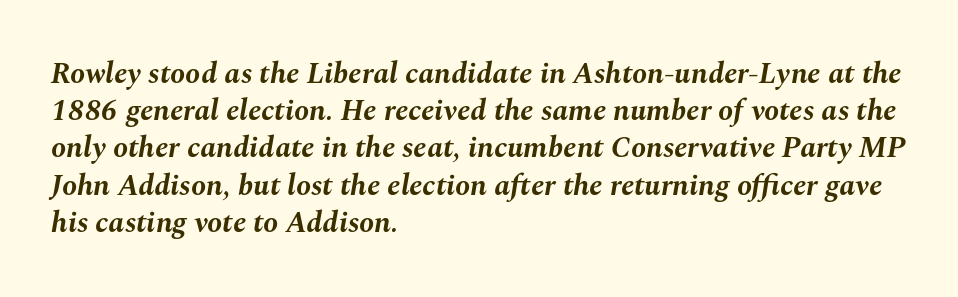
Q: Is the text bold? A: Yes.
Q: Is the text italic (slanted)? A: Yes, it leans right by about 10 degrees.
Q: Is the text underlined? A: No.
Q: How is the paragraph aligned? A: Left-aligned.
Q: Is the spacing between letters normal or unusually wide? A: Normal.
Q: Width (condensed, normal, or wide)? A: Normal.
Q: Stroke contrast? A: Medium.
Q: x-height? A: Medium.
Q: Monospaced? A: No.
